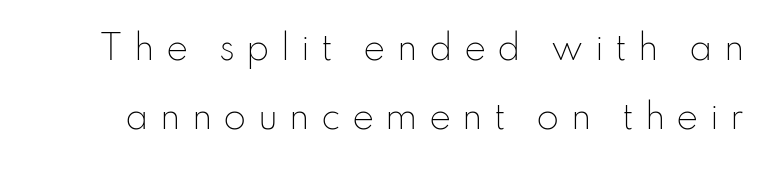
Q: Is the text bold? A: No.
Q: Is the text italic (slanted)? A: No, it is upright.
Q: Is the typeface a serif or a sans-serif typeface? A: Sans-serif.
Q: Is the text underlined? A: No.
Q: Is the spacing between letters normal or unusually wide? A: Unusually wide.
Q: Is the spacing between lines tight, normal or loose? A: Loose.
Q: Width (condensed, normal, or wide)? A: Normal.
Q: Stroke contrast? A: Low.
Q: x-height? A: Small.
Q: Monospaced? A: No.
